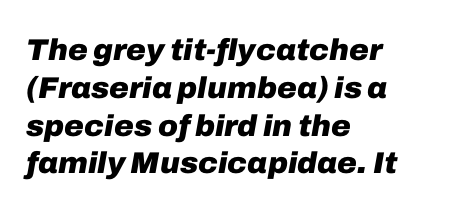
{"italic": "yes", "lean": "right", "slant_degrees": 10, "bold": "yes", "weight": "heavy", "width": "normal", "stroke_contrast": "low", "x_height": "medium", "monospaced": "no", "underline": "no", "align": "left", "line_spacing": "normal", "line_spacing_ratio": 1.26, "letter_spacing": "normal", "letter_spacing_em": 0.0, "glyph_px": 30}
